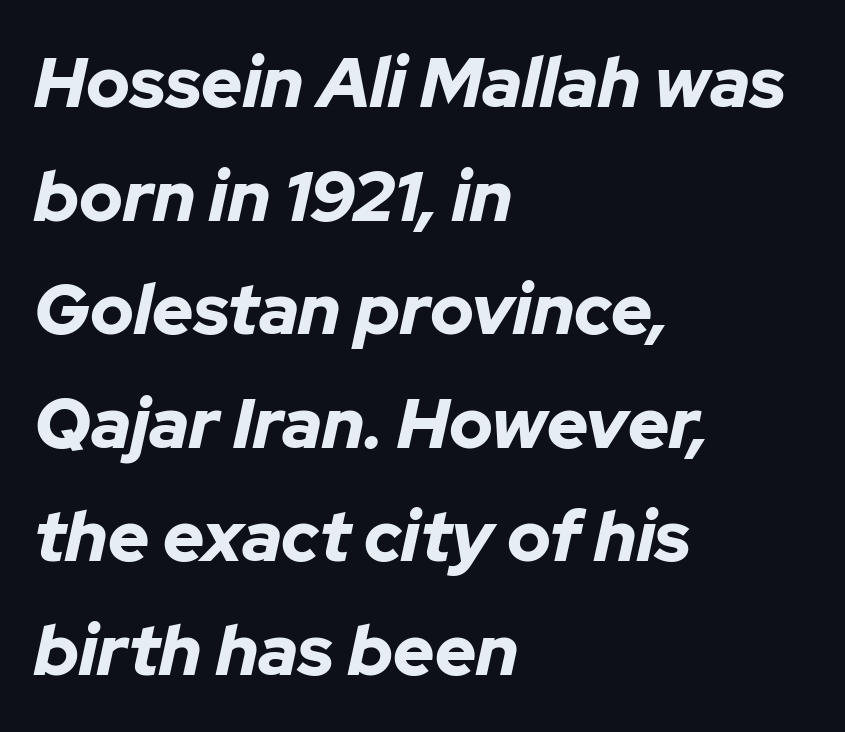
Notice how the passage keeps a crisp vertical edge on the left only. Do the characters align in a grid? No, the font is proportional. Glyph-to-glyph distance matches everyday printed text. Descenders are the only things crossing below the line. Summary of vertical rhythm: regular, with standard interline spacing. Is the type slanted? Yes — the strokes lean at a clear angle.
